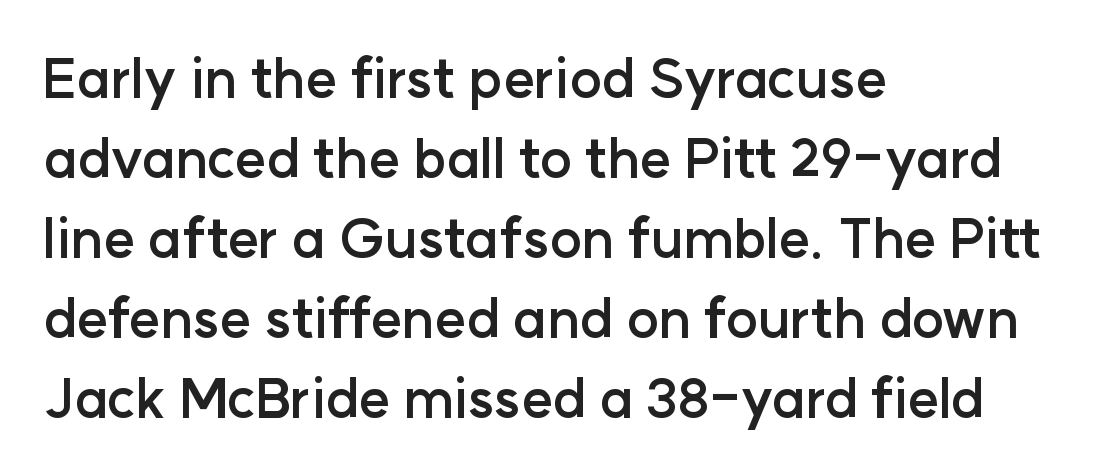
{"serif": "no", "italic": "no", "bold": "yes", "weight": "semibold", "width": "normal", "stroke_contrast": "low", "x_height": "medium", "monospaced": "no", "underline": "no", "align": "left", "line_spacing": "normal", "line_spacing_ratio": 1.48, "letter_spacing": "normal", "letter_spacing_em": 0.0, "glyph_px": 54}
